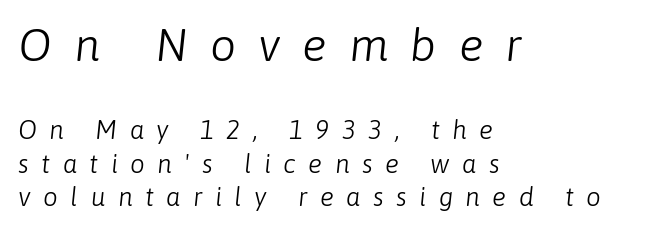
The specimen omits any rule beneath the text block's lines. Characters follow at a spacing far wider than the type designer built in. Compared with typical paragraphs, the rows here are spaced about the same. The rendering uses natural spacing where letterforms have individual widths. Horizontally, the lines are justified to the leading edge only. Is this a heavy cut? Hardly; it is regular or lighter.
